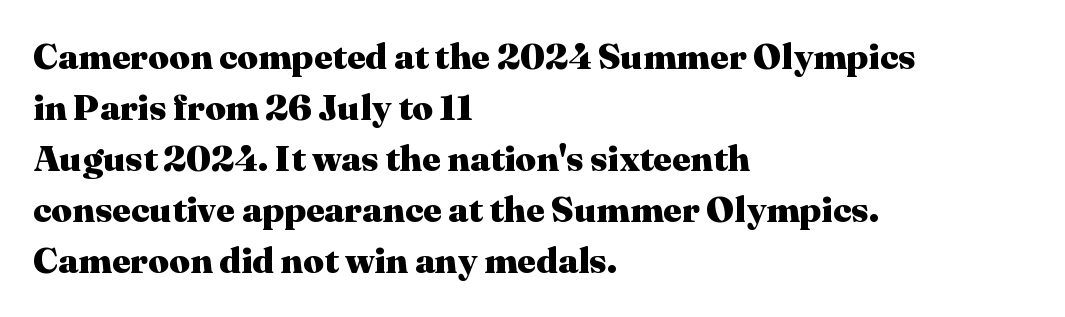
Q: Is the text bold? A: Yes.
Q: Is the text italic (slanted)? A: No, it is upright.
Q: Is the typeface a serif or a sans-serif typeface? A: Serif.
Q: Is the text underlined? A: No.
Q: How is the paragraph aligned? A: Left-aligned.
Q: Is the spacing between letters normal or unusually wide? A: Normal.
Q: Is the spacing between lines tight, normal or loose? A: Normal.
Q: Width (condensed, normal, or wide)? A: Normal.
Q: Stroke contrast? A: Medium.
Q: x-height? A: Medium.
Q: Monospaced? A: No.
